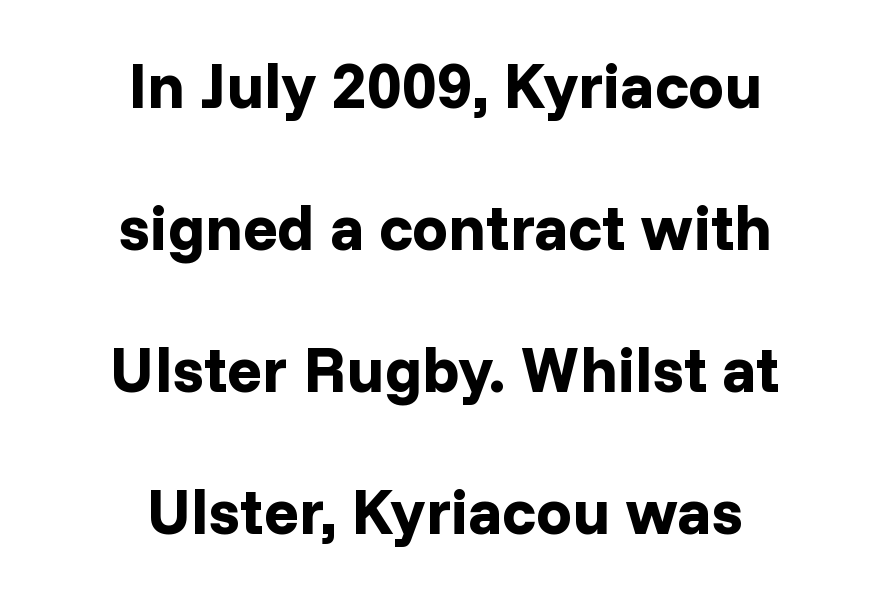
Q: Is the text bold? A: Yes.
Q: Is the text italic (slanted)? A: No, it is upright.
Q: Is the typeface a serif or a sans-serif typeface? A: Sans-serif.
Q: Is the text underlined? A: No.
Q: How is the paragraph aligned? A: Centered.
Q: Is the spacing between letters normal or unusually wide? A: Normal.
Q: Is the spacing between lines tight, normal or loose? A: Loose.
Q: Width (condensed, normal, or wide)? A: Normal.
Q: Stroke contrast? A: Low.
Q: x-height? A: Medium.
Q: Monospaced? A: No.
